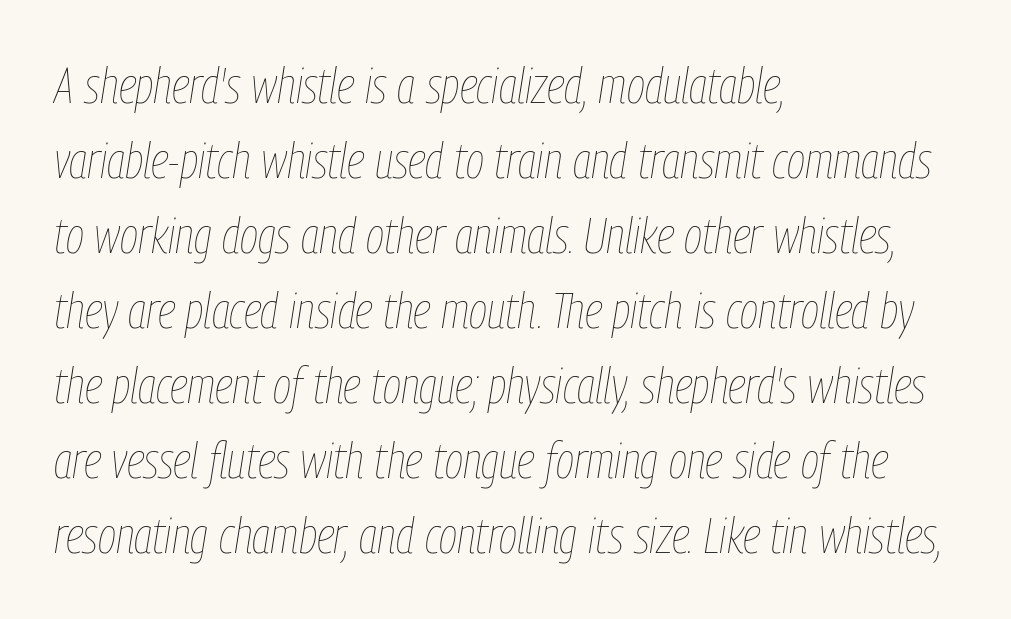
Reading down the block, your eye returns to a fixed left position each line. Words appear dense and cohesive because spacing is normal. Stroke mass is kept to a normal reading level or below. Compared with ordinary roman type, these characters are visibly tilted. Check under the words: just untouched page.
